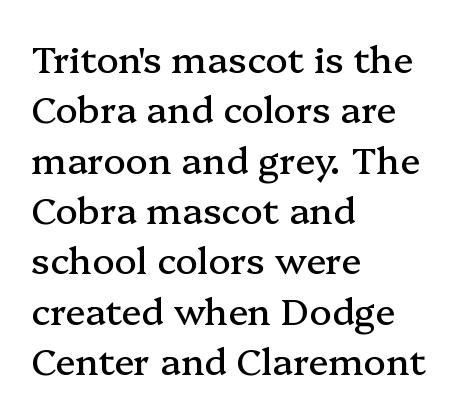
Q: Is the text italic (slanted)? A: No, it is upright.
Q: Is the typeface a serif or a sans-serif typeface? A: Serif.
Q: Is the text underlined? A: No.
Q: How is the paragraph aligned? A: Left-aligned.
Q: Is the spacing between letters normal or unusually wide? A: Normal.
Q: Is the spacing between lines tight, normal or loose? A: Normal.
Q: Width (condensed, normal, or wide)? A: Normal.
Q: Stroke contrast? A: Medium.
Q: x-height? A: Medium.
Q: Monospaced? A: No.
